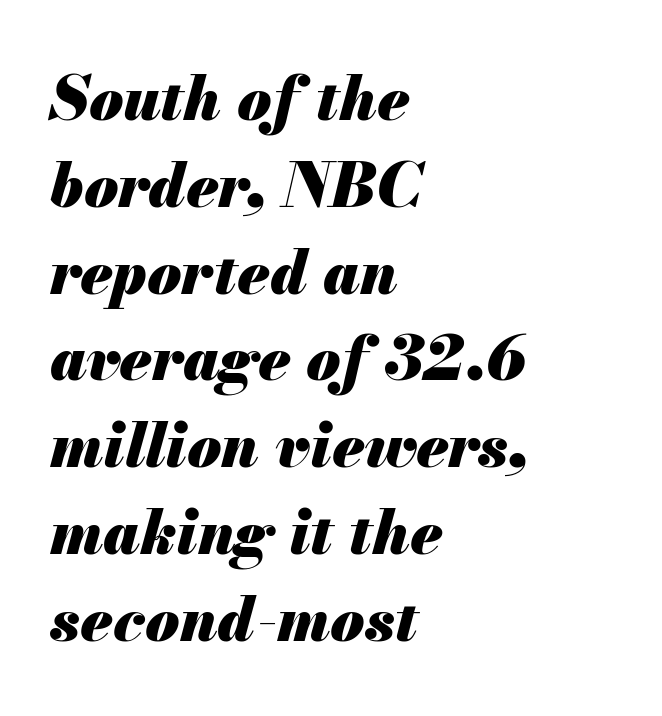
Anything drawn beneath the words? Only blank space. The type is set solid horizontally, with unmodified tracking. Typographic density is high because the face is bold. The rag falls on the right side of this text block. The rendering applies a slant to the glyphs. These lines are rendered in a variable-pitch font.
